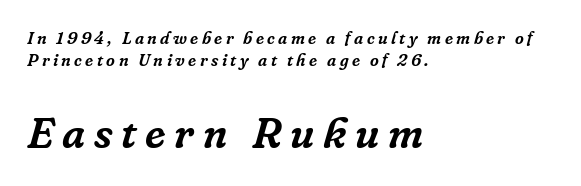
{"serif": "yes", "italic": "yes", "lean": "right", "slant_degrees": 16, "width": "normal", "stroke_contrast": "low", "x_height": "medium", "monospaced": "no", "underline": "no", "align": "left", "line_spacing": "normal", "line_spacing_ratio": 1.28, "letter_spacing": "wide", "letter_spacing_em": 0.2, "larger_block": "second", "size_ratio": 2.53, "glyph_px": 43}
